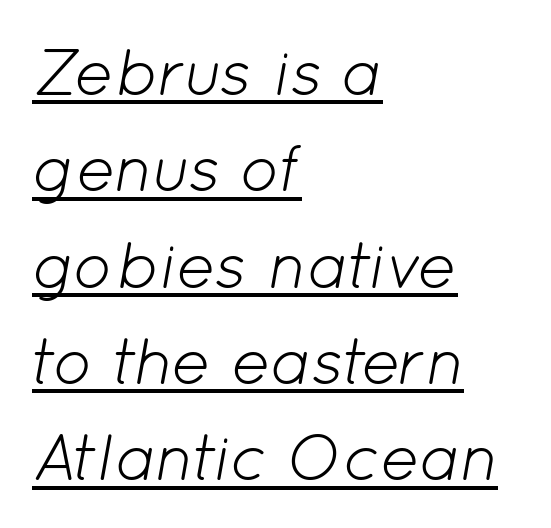
The image shows 66 px light type, italic (leaning right); set left-aligned, normal line spacing (1.46x), normal letter spacing, underlined; low stroke contrast and a medium x-height.
